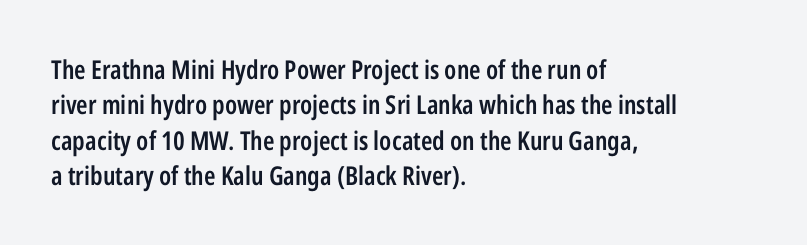
{"italic": "no", "bold": "semi", "underline": "no", "align": "left", "line_spacing": "normal", "line_spacing_ratio": 1.36, "letter_spacing": "normal", "letter_spacing_em": 0.0, "glyph_px": 26}
